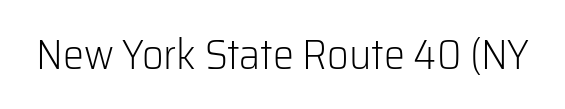
Descender tails drop into unmarked territory. The typeface chosen for these lines omits serifs. This is not heavy type; no bold has been used. Observe the ordinary spacing: letters are neighbours, not strangers. Tall strokes in this sample are plumb rather than angled.
